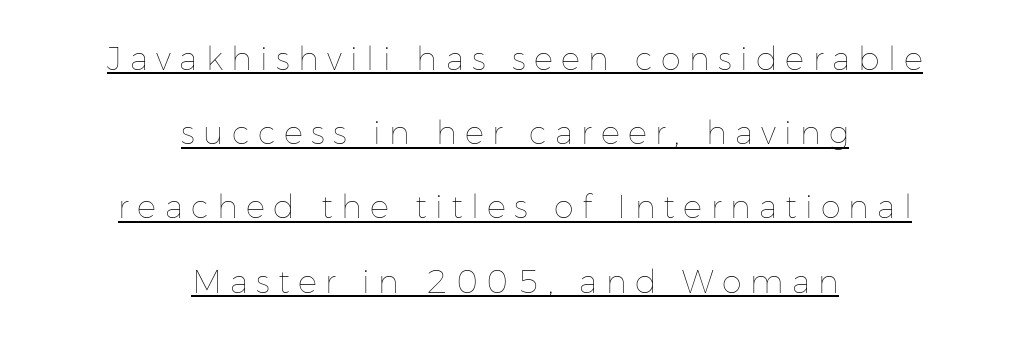
If you measured baseline to baseline, you'd find a long distance. Every stem runs plumb, perpendicular to the baseline. Centered paragraph, ragged on both sides. The gaps between neighbouring characters are conspicuously large.
